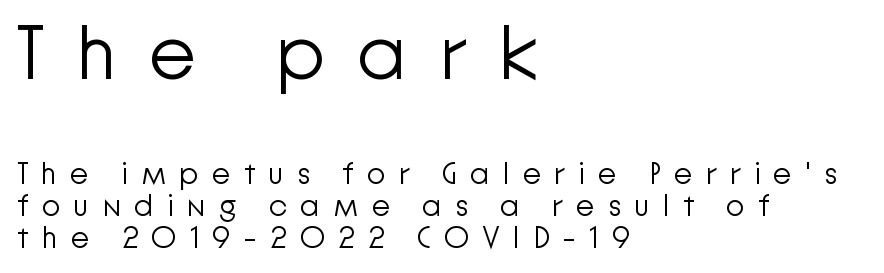
The image shows 77 px light sans-serif type, upright; set left-aligned, tight line spacing (1.04x), unusually wide letter spacing (+0.41 em), not underlined; the first (top) block is 2.48x larger; low stroke contrast and a medium x-height.
